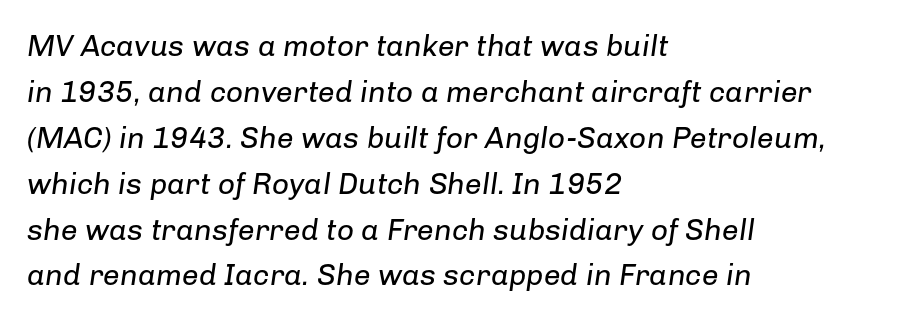
{"italic": "yes", "lean": "right", "slant_degrees": 8, "bold": "no", "weight": "regular", "width": "normal", "stroke_contrast": "low", "x_height": "medium", "monospaced": "no", "underline": "no", "align": "left", "line_spacing": "normal", "line_spacing_ratio": 1.53, "letter_spacing": "normal", "letter_spacing_em": 0.0, "glyph_px": 30}
